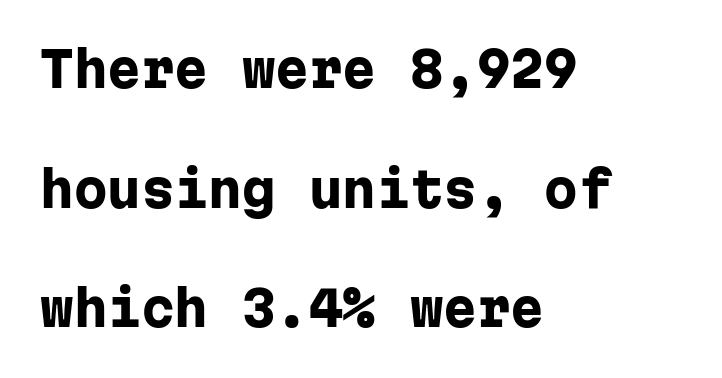
The image shows 48 px heavy sans-serif type, upright, monospaced; set left-aligned, loose line spacing (2.49x), normal letter spacing, not underlined; low stroke contrast and a medium x-height.
